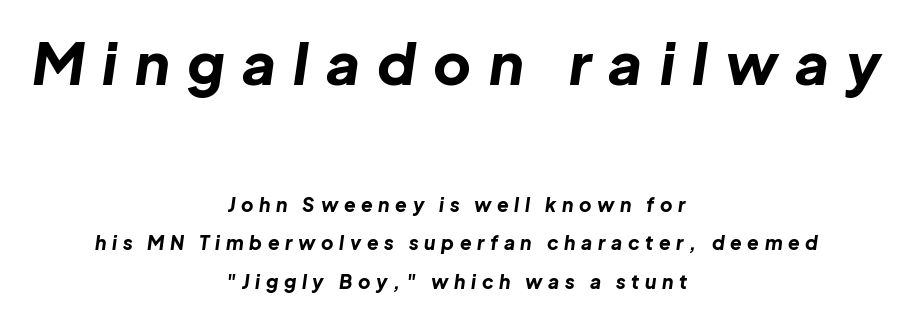
Look at the glyph heights: the upper group is clearly the bigger setting. In terms of letterspacing, this is a distinctly airy, spread setting. Rendered with sloped, italic letterforms. The area under the type is left untouched. A dark, heavy texture on the line: the type is bold.
